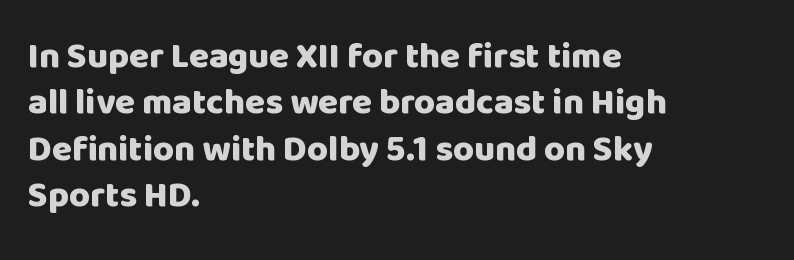
{"serif": "no", "italic": "no", "bold": "yes", "weight": "heavy", "width": "normal", "stroke_contrast": "low", "x_height": "large", "monospaced": "no", "underline": "no", "align": "left", "line_spacing": "normal", "line_spacing_ratio": 1.29, "letter_spacing": "normal", "letter_spacing_em": 0.0, "glyph_px": 36}
